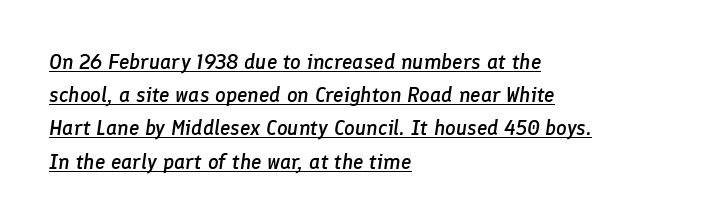
The image shows 21 px text type, italic (leaning right); set left-aligned, normal line spacing (1.58x), normal letter spacing, underlined.
